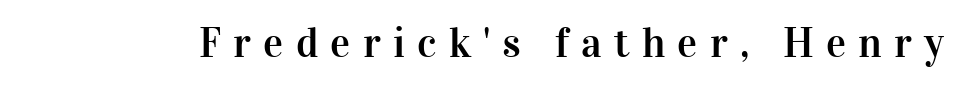
Is there any slant? The stems are plumb. Loose tracking; the words dissolve into strings of separated letters. Character widths vary here, with narrow letters taking less room than wide ones. Any mark beneath the type? The region is blank. The face used here is seriffed, in the tradition of book romans.
